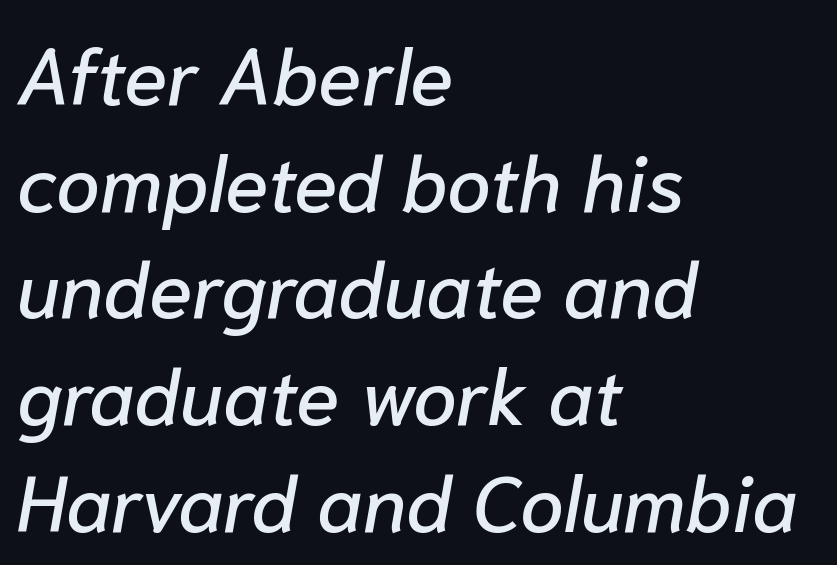
Q: Is the text italic (slanted)? A: Yes, it leans right by about 10 degrees.
Q: Is the text underlined? A: No.
Q: How is the paragraph aligned? A: Left-aligned.
Q: Is the spacing between letters normal or unusually wide? A: Normal.
Q: Is the spacing between lines tight, normal or loose? A: Normal.
Q: Width (condensed, normal, or wide)? A: Normal.
Q: Stroke contrast? A: Low.
Q: x-height? A: Medium.
Q: Monospaced? A: No.
